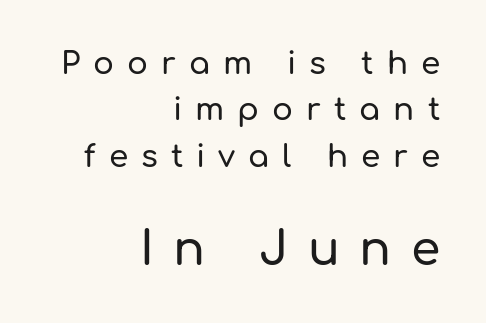
{"serif": "no", "italic": "no", "width": "normal", "stroke_contrast": "low", "x_height": "medium", "monospaced": "no", "underline": "no", "align": "right", "line_spacing": "normal", "line_spacing_ratio": 1.5, "letter_spacing": "wide", "letter_spacing_em": 0.42, "larger_block": "second", "size_ratio": 1.52, "glyph_px": 47}
